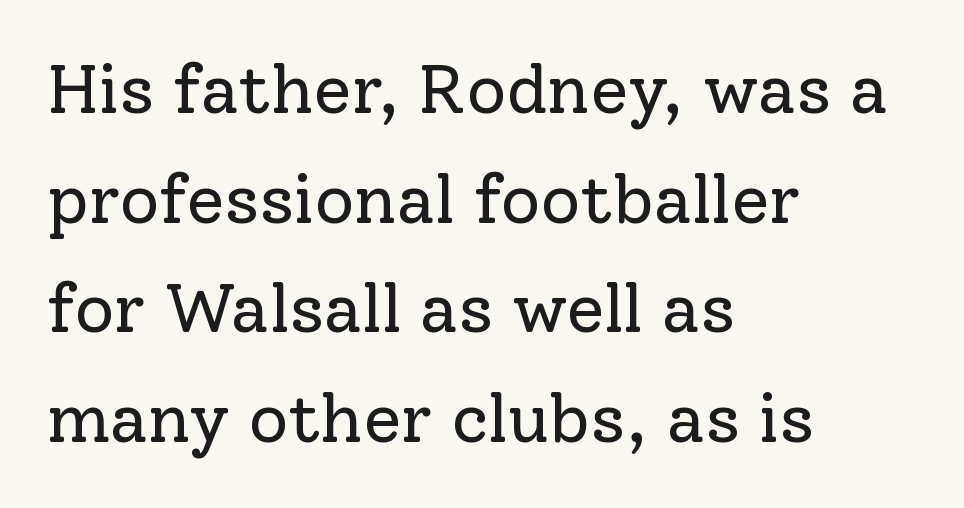
Q: Is the text bold? A: No.
Q: Is the text italic (slanted)? A: No, it is upright.
Q: Is the typeface a serif or a sans-serif typeface? A: Serif.
Q: Is the text underlined? A: No.
Q: How is the paragraph aligned? A: Left-aligned.
Q: Is the spacing between letters normal or unusually wide? A: Normal.
Q: Is the spacing between lines tight, normal or loose? A: Normal.
Q: Width (condensed, normal, or wide)? A: Normal.
Q: Stroke contrast? A: Low.
Q: x-height? A: Medium.
Q: Monospaced? A: No.
